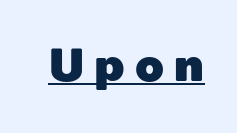
The image shows 46 px sans-serif type, upright; set unusually wide letter spacing (+0.22 em), underlined; a medium x-height.
